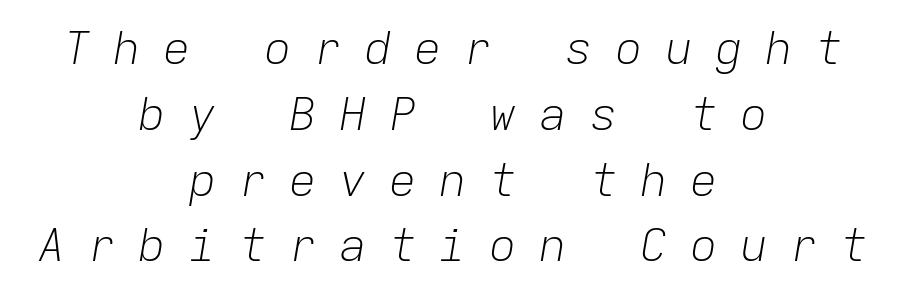
{"italic": "yes", "lean": "right", "slant_degrees": 9, "bold": "no", "weight": "light", "width": "normal", "stroke_contrast": "low", "x_height": "medium", "monospaced": "yes", "underline": "no", "align": "center", "line_spacing": "normal", "line_spacing_ratio": 1.43, "letter_spacing": "wide", "letter_spacing_em": 0.49, "glyph_px": 46}
